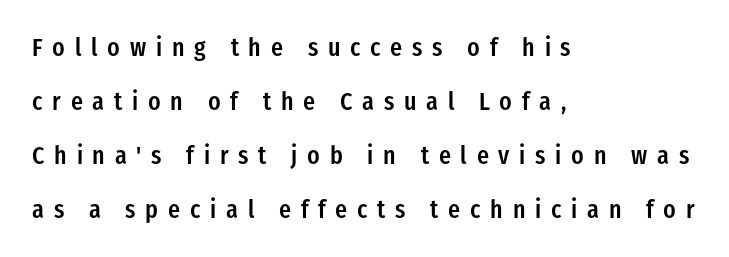
Q: Is the text bold? A: Semi-bold.
Q: Is the text italic (slanted)? A: No, it is upright.
Q: Is the text underlined? A: No.
Q: How is the paragraph aligned? A: Left-aligned.
Q: Is the spacing between letters normal or unusually wide? A: Unusually wide.
Q: Is the spacing between lines tight, normal or loose? A: Loose.
